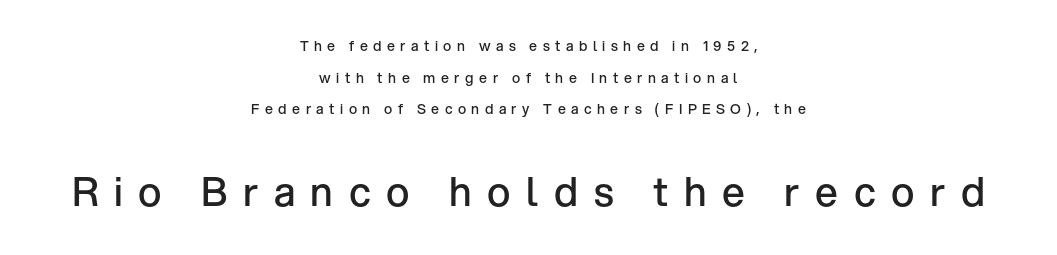
These lines are centered, leaving both edges ragged. Spacing between characters has been opened up far beyond the box default. Here the designer chose a conventional face with non-uniform glyph widths. Which chunk is bigger? The second one — the bottom block dwarfs the top. This rendering employs a face without finishing strokes, i.e., a sans-serif. A bare baseline throughout the passage.
